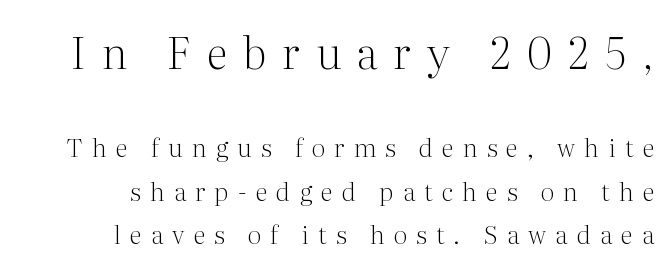
The image shows 43 px light serif type, upright; set right-aligned, line spacing 1.74x, unusually wide letter spacing (+0.37 em), not underlined; the first (top) block is 1.72x larger; medium stroke contrast and a medium x-height.
